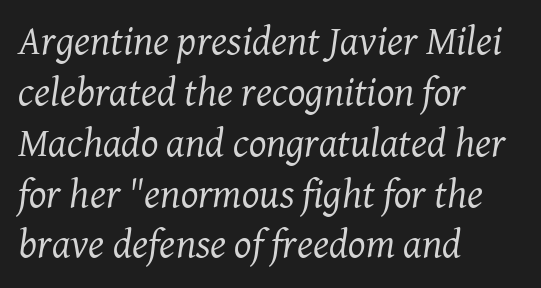
A typesetter would label this face a serif. Here the glyphs are tracked normally, forming tight word shapes. The space beneath each line is pristine and unruled. Varying glyph widths throughout — classic text-font behaviour.
